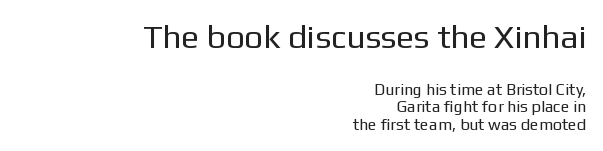
The image shows 33 px regular-weight sans-serif type, upright; set right-aligned, tight line spacing (1.1x), normal letter spacing, not underlined; the first (top) block is 2.06x larger; low stroke contrast and a medium x-height.
